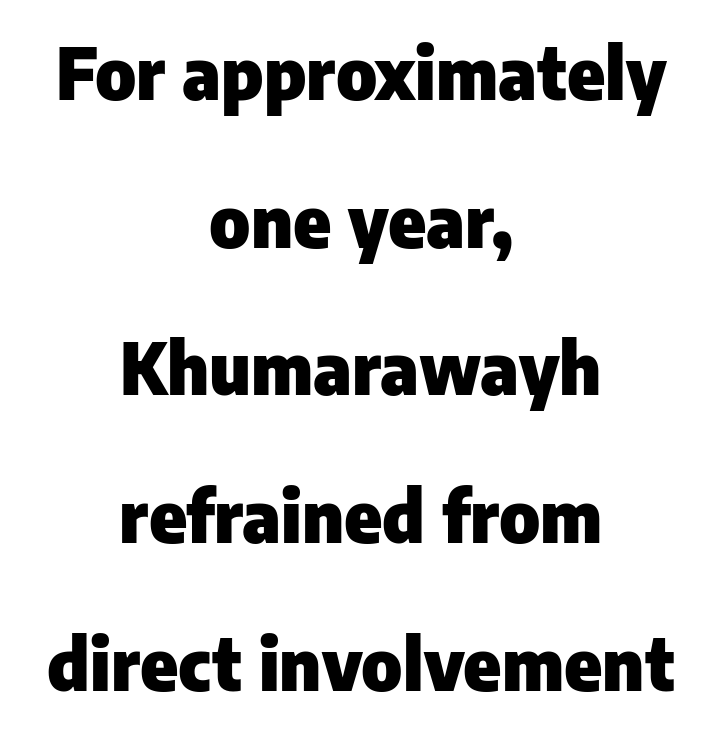
The image shows 71 px heavy sans-serif type, upright; set centered, loose line spacing (2.08x), normal letter spacing, not underlined; low stroke contrast and a medium x-height.
